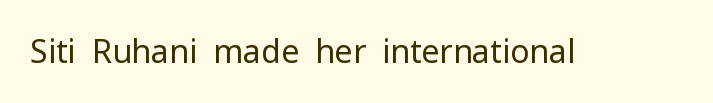
The image shows 32 px regular-weight sans-serif type, upright; set normal letter spacing, not underlined; low stroke contrast and a medium x-height.
